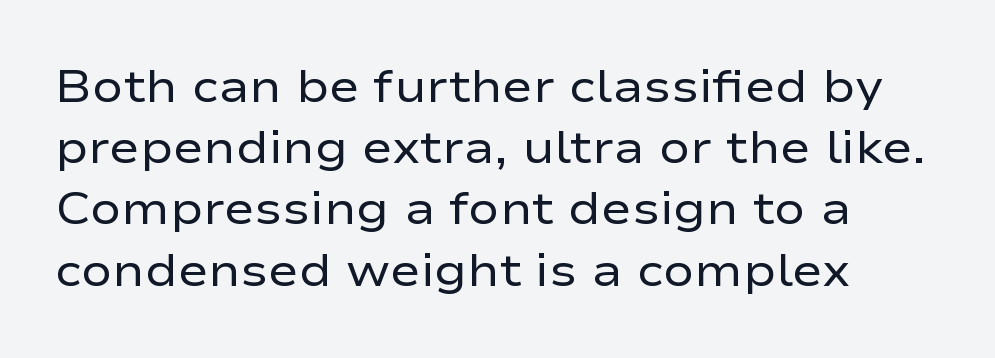
Q: Is the text bold? A: No.
Q: Is the text italic (slanted)? A: No, it is upright.
Q: Is the typeface a serif or a sans-serif typeface? A: Sans-serif.
Q: Is the text underlined? A: No.
Q: How is the paragraph aligned? A: Left-aligned.
Q: Is the spacing between letters normal or unusually wide? A: Normal.
Q: Is the spacing between lines tight, normal or loose? A: Normal.
Q: Width (condensed, normal, or wide)? A: Wide.
Q: Stroke contrast? A: Low.
Q: x-height? A: Medium.
Q: Monospaced? A: No.
